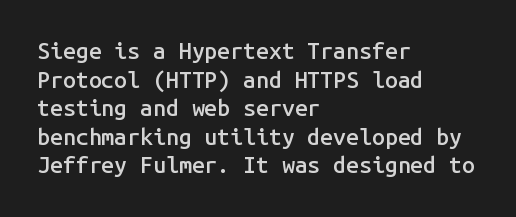
The image shows 23 px text type, upright; set left-aligned, line spacing 1.24x, normal letter spacing, not underlined.
